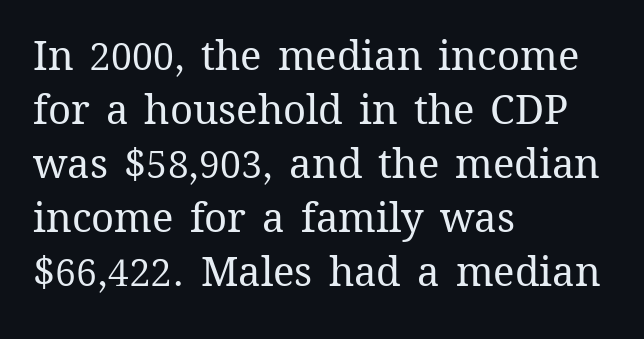
The image shows 40 px regular-weight type, upright; set left-aligned, normal line spacing (1.35x), normal letter spacing, not underlined; medium stroke contrast and a medium x-height.
